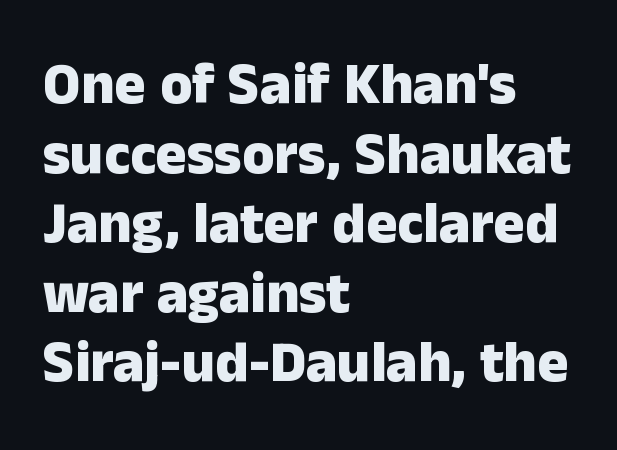
The image shows 58 px heavy sans-serif type, upright; set left-aligned, line spacing 1.2x, normal letter spacing, not underlined; low stroke contrast and a medium x-height.
